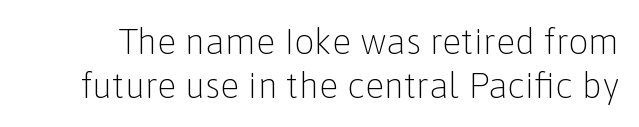
The letters advance in unequal steps, a hallmark of proportional type. Examine the stroke ends and you'll find no serifs. You could call the tracking neutral — neither tight nor loose. The gap between lines stays unmarked.
